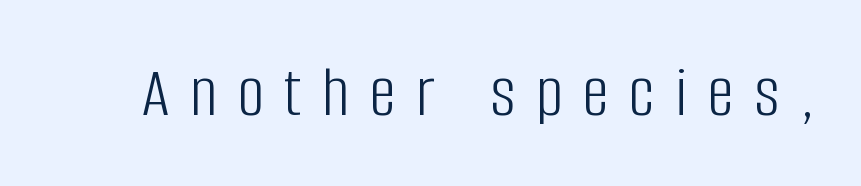
{"serif": "no", "italic": "no", "bold": "no", "weight": "light", "width": "condensed", "stroke_contrast": "low", "x_height": "large", "monospaced": "no", "underline": "no", "letter_spacing": "wide", "letter_spacing_em": 0.28, "glyph_px": 74}
